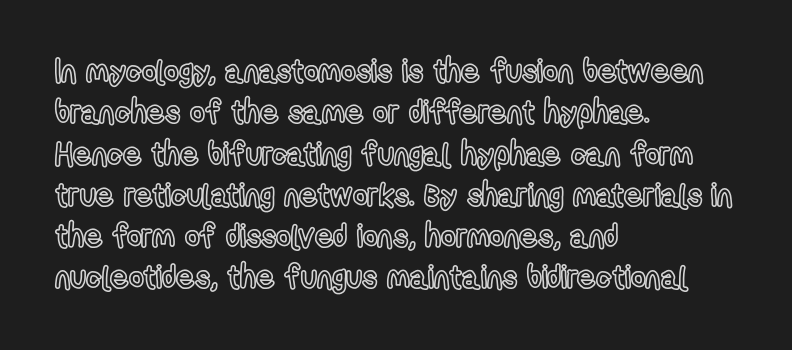
{"italic": "no", "width": "condensed", "x_height": "medium", "monospaced": "no", "underline": "no", "align": "left", "line_spacing": "normal", "line_spacing_ratio": 1.29, "letter_spacing": "normal", "letter_spacing_em": 0.0, "glyph_px": 32}
